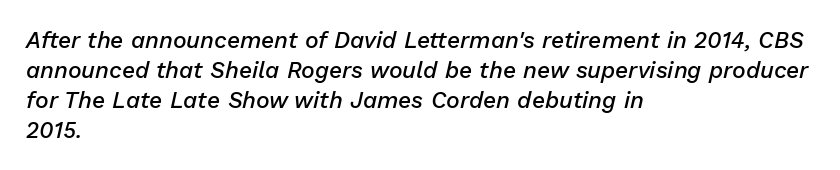
Q: Is the text bold? A: Semi-bold.
Q: Is the text italic (slanted)? A: Yes, it leans right by about 13 degrees.
Q: Is the text underlined? A: No.
Q: How is the paragraph aligned? A: Left-aligned.
Q: Is the spacing between letters normal or unusually wide? A: Normal.
Q: Is the spacing between lines tight, normal or loose? A: Normal.
